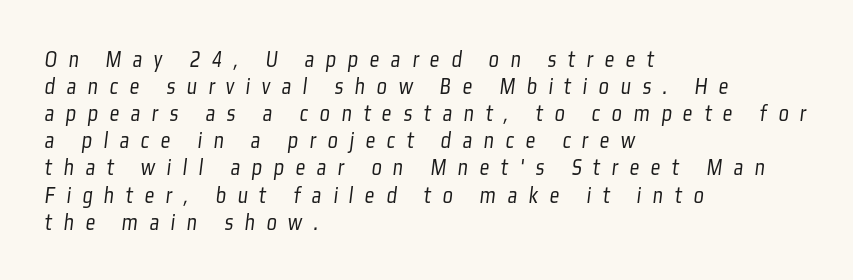
Glyph-to-glyph distance is far greater than everyday printed text. The lines are packed closely together with very little leading. A classic flush-left, rag-right setting is used for this passage. A quiet, ordinary-to-light weight characterises the typeface. A clean baseline with only descenders dipping below it.
